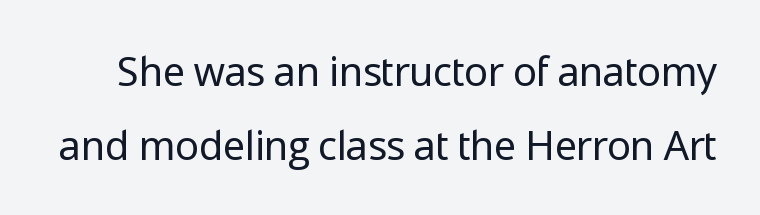
Q: Is the text bold? A: No.
Q: Is the text italic (slanted)? A: No, it is upright.
Q: Is the typeface a serif or a sans-serif typeface? A: Sans-serif.
Q: Is the text underlined? A: No.
Q: Is the spacing between letters normal or unusually wide? A: Normal.
Q: Width (condensed, normal, or wide)? A: Normal.
Q: Stroke contrast? A: Low.
Q: x-height? A: Medium.
Q: Monospaced? A: No.
